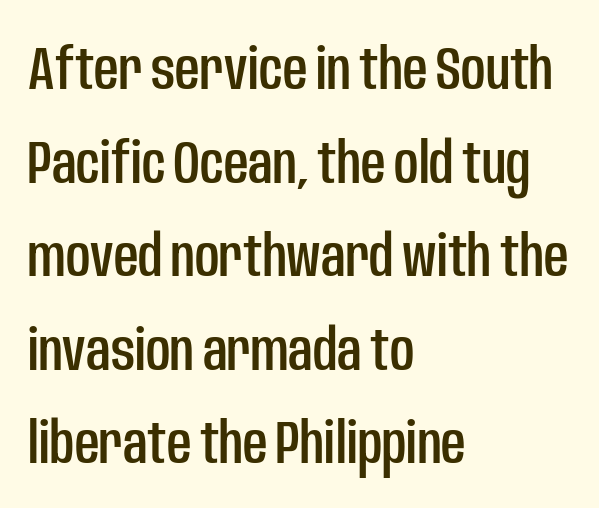
The image shows 60 px condensed sans-serif type, upright; set left-aligned, normal line spacing (1.56x), normal letter spacing, not underlined; low stroke contrast and a large x-height.
